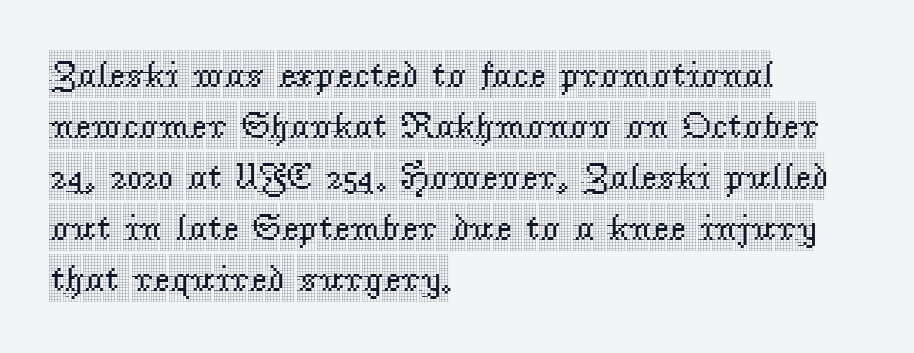
Q: Is the text italic (slanted)? A: No, it is upright.
Q: Is the typeface a serif or a sans-serif typeface? A: Serif.
Q: Is the text underlined? A: No.
Q: How is the paragraph aligned? A: Left-aligned.
Q: Is the spacing between letters normal or unusually wide? A: Normal.
Q: Is the spacing between lines tight, normal or loose? A: Normal.
Q: Width (condensed, normal, or wide)? A: Condensed.
Q: x-height? A: Large.
Q: Monospaced? A: No.
